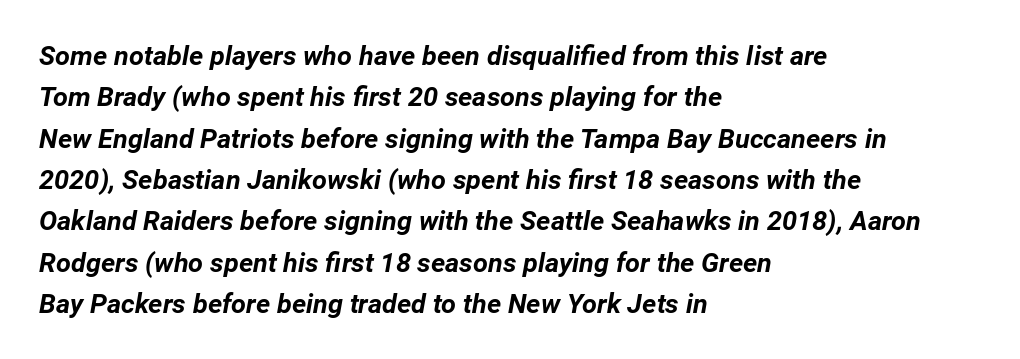
Q: Is the text bold? A: Yes.
Q: Is the text italic (slanted)? A: Yes, it leans right by about 12 degrees.
Q: Is the text underlined? A: No.
Q: How is the paragraph aligned? A: Left-aligned.
Q: Is the spacing between letters normal or unusually wide? A: Normal.
Q: Is the spacing between lines tight, normal or loose? A: Normal.
